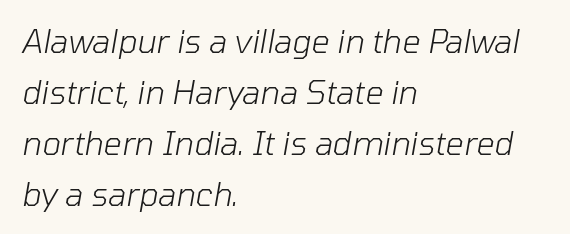
Q: Is the text bold? A: No.
Q: Is the text italic (slanted)? A: Yes, it leans right by about 10 degrees.
Q: Is the text underlined? A: No.
Q: How is the paragraph aligned? A: Left-aligned.
Q: Is the spacing between letters normal or unusually wide? A: Normal.
Q: Is the spacing between lines tight, normal or loose? A: Normal.
Q: Width (condensed, normal, or wide)? A: Normal.
Q: Stroke contrast? A: Low.
Q: x-height? A: Medium.
Q: Monospaced? A: No.
